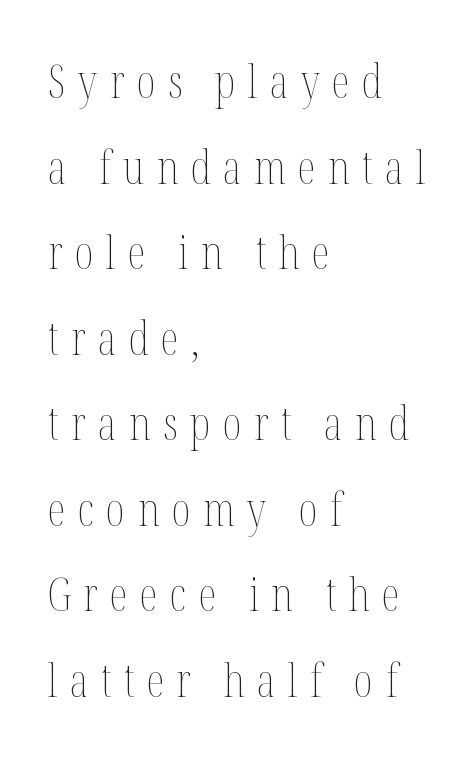
Q: Is the text bold? A: No.
Q: Is the text italic (slanted)? A: No, it is upright.
Q: Is the text underlined? A: No.
Q: How is the paragraph aligned? A: Left-aligned.
Q: Is the spacing between letters normal or unusually wide? A: Unusually wide.
Q: Width (condensed, normal, or wide)? A: Condensed.
Q: Stroke contrast? A: Medium.
Q: x-height? A: Medium.
Q: Monospaced? A: No.
